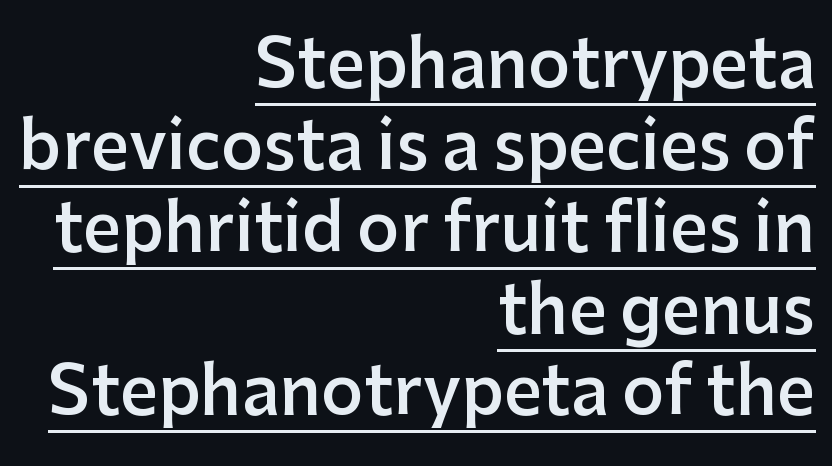
The image shows 66 px semibold sans-serif type, upright; set right-aligned, line spacing 1.24x, normal letter spacing, underlined; low stroke contrast and a medium x-height.
